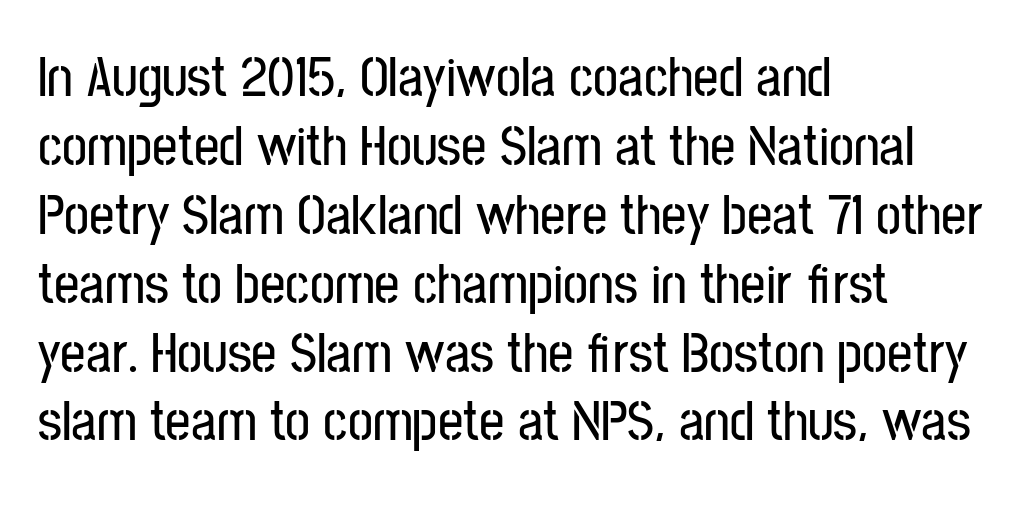
{"serif": "no", "italic": "no", "width": "condensed", "stroke_contrast": "low", "x_height": "medium", "monospaced": "no", "underline": "no", "align": "left", "line_spacing_ratio": 1.23, "letter_spacing": "normal", "letter_spacing_em": 0.0, "glyph_px": 56}
